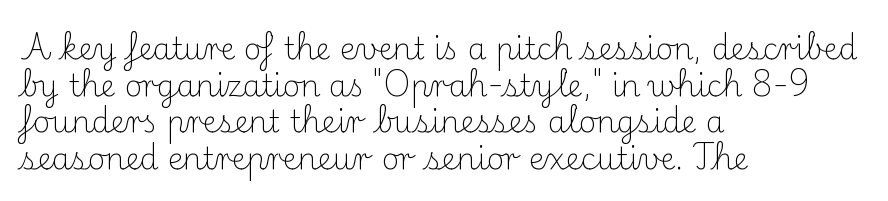
The image shows 30 px light serif type, upright; set left-aligned, line spacing 1.22x, normal letter spacing, not underlined; medium stroke contrast and a small x-height.
